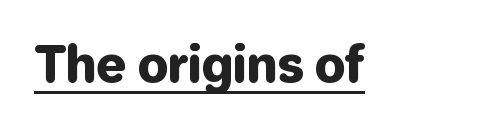
{"serif": "no", "italic": "no", "width": "normal", "stroke_contrast": "low", "x_height": "medium", "monospaced": "no", "underline": "yes", "letter_spacing": "normal", "letter_spacing_em": 0.0, "glyph_px": 49}
